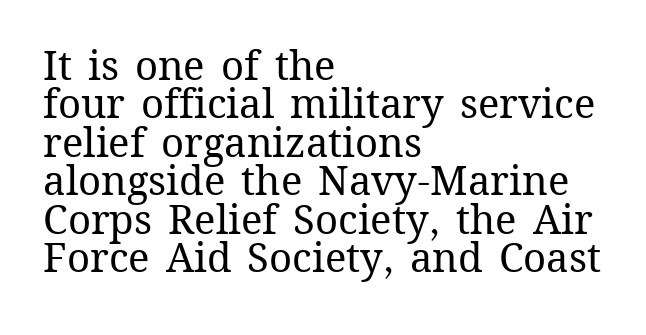
Does the leading feel generous? Not at all — it's pinched. Bare-footed words on every line. Every character sits straight up, as roman type does. The passage is arranged the way most books set body copy — flush left.
